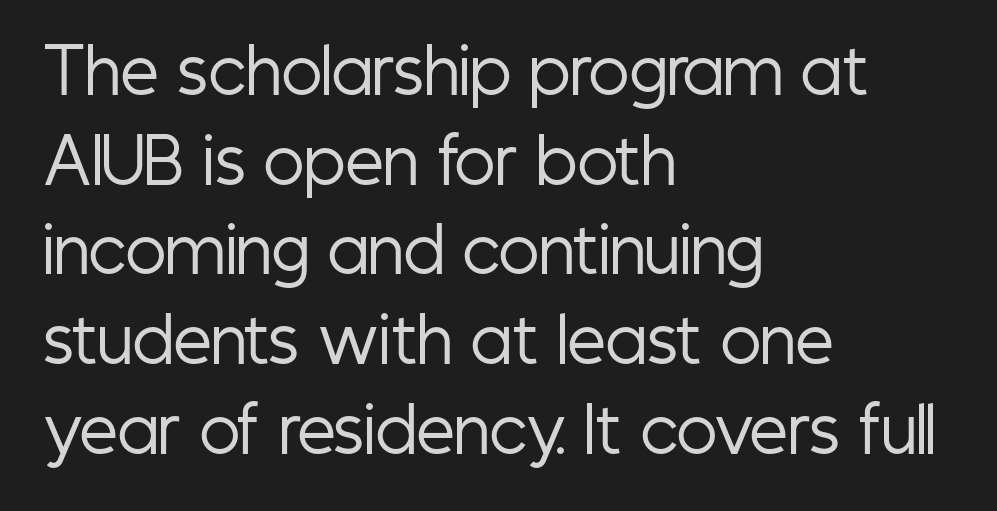
The image shows 61 px regular-weight, condensed sans-serif type, upright; set left-aligned, normal line spacing (1.47x), normal letter spacing, not underlined; low stroke contrast and a medium x-height.
